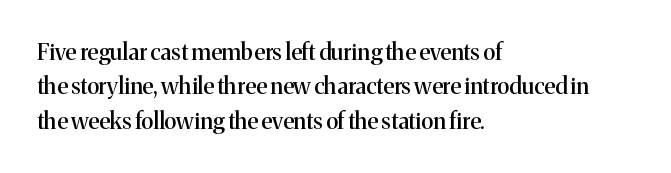
Q: Is the text italic (slanted)? A: No, it is upright.
Q: Is the text underlined? A: No.
Q: How is the paragraph aligned? A: Left-aligned.
Q: Is the spacing between letters normal or unusually wide? A: Normal.
Q: Is the spacing between lines tight, normal or loose? A: Normal.
